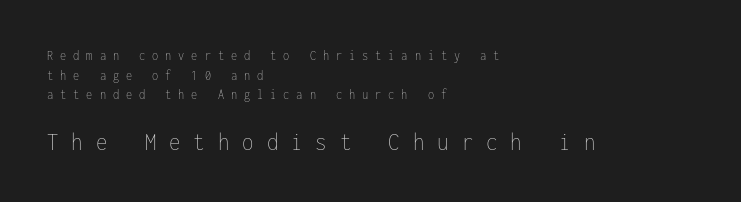
The image shows 26 px text type, upright; set left-aligned, normal line spacing (1.4x), unusually wide letter spacing (+0.5 em), not underlined; the second (bottom) block is 1.86x larger.
